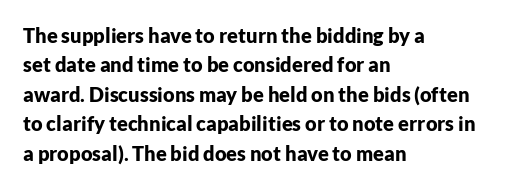
The image shows 20 px bold type, upright; set left-aligned, normal line spacing (1.47x), normal letter spacing, not underlined.
